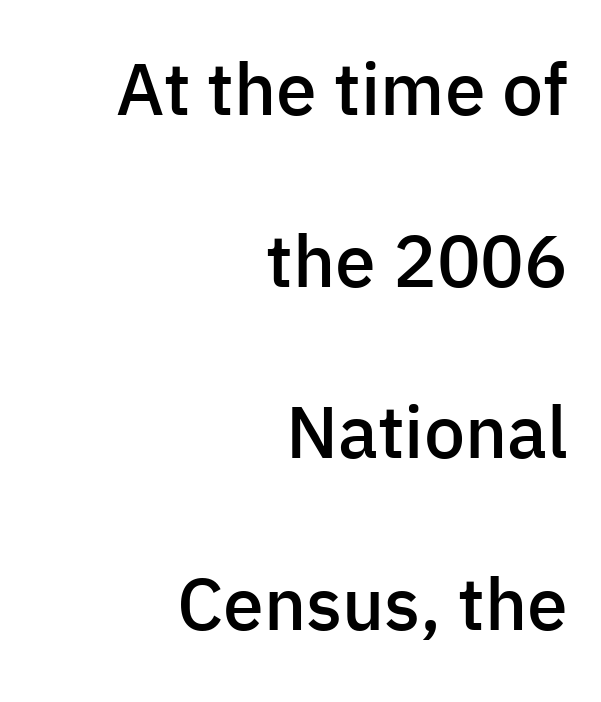
The image shows 73 px semibold sans-serif type, upright; set right-aligned, loose line spacing (2.35x), normal letter spacing, not underlined; low stroke contrast and a medium x-height.
